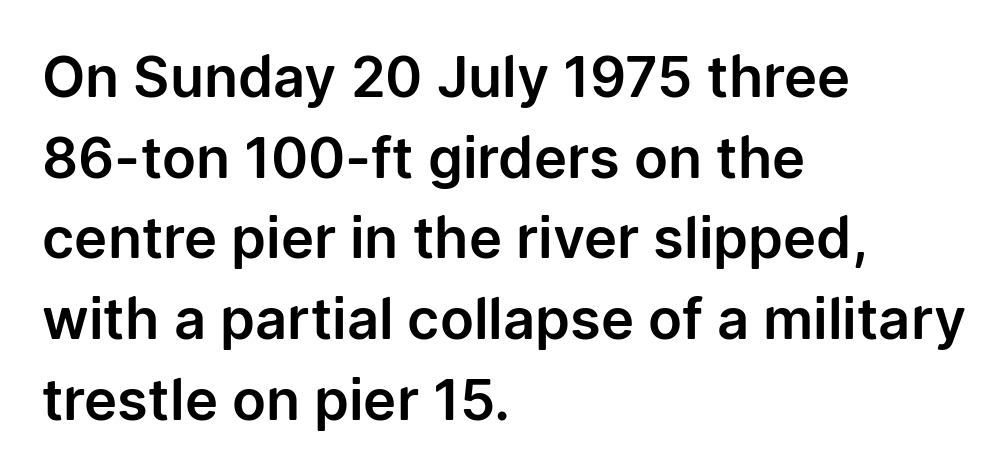
Q: Is the text italic (slanted)? A: No, it is upright.
Q: Is the typeface a serif or a sans-serif typeface? A: Sans-serif.
Q: Is the text underlined? A: No.
Q: How is the paragraph aligned? A: Left-aligned.
Q: Is the spacing between letters normal or unusually wide? A: Normal.
Q: Is the spacing between lines tight, normal or loose? A: Normal.
Q: Width (condensed, normal, or wide)? A: Normal.
Q: Stroke contrast? A: Low.
Q: x-height? A: Medium.
Q: Monospaced? A: No.
